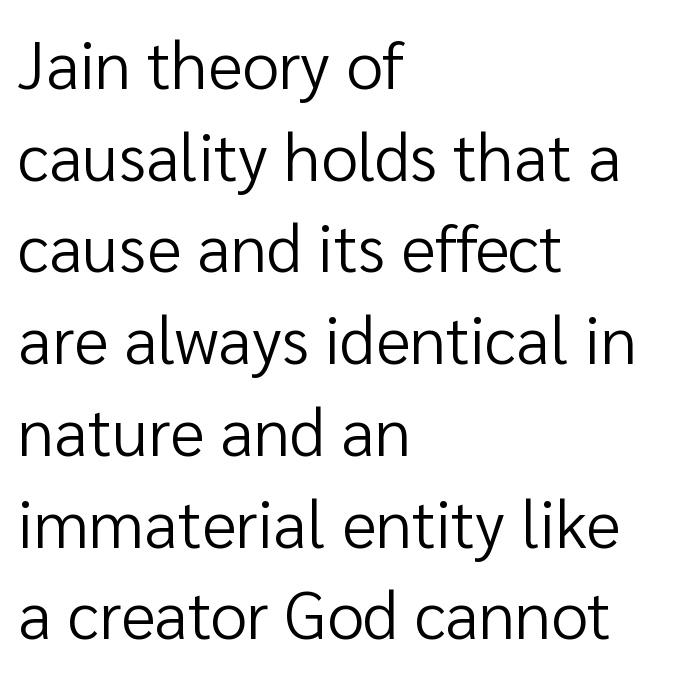
This rendering uses left alignment, leaving the right contour irregular. Look at the tracking — it's just the regular setting, nothing added. Unlike a traditional serif, this face leaves its strokes unadorned. If you drew a line through each stem, it would be perfectly vertical.
